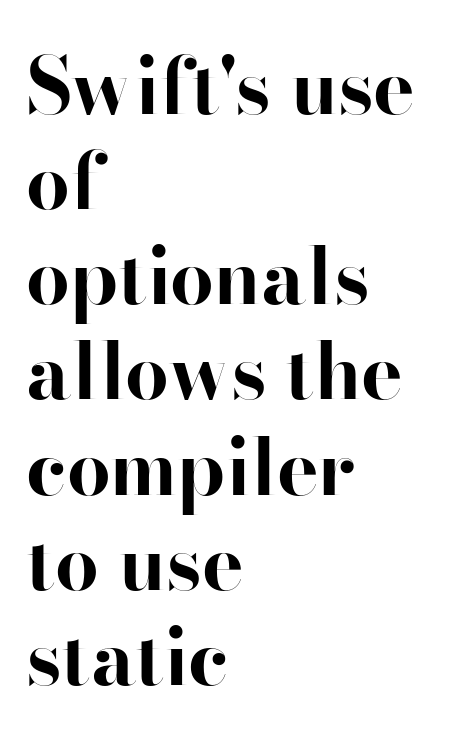
Q: Is the text bold? A: Yes.
Q: Is the text italic (slanted)? A: No, it is upright.
Q: Is the typeface a serif or a sans-serif typeface? A: Serif.
Q: Is the text underlined? A: No.
Q: How is the paragraph aligned? A: Left-aligned.
Q: Is the spacing between letters normal or unusually wide? A: Normal.
Q: Width (condensed, normal, or wide)? A: Normal.
Q: Stroke contrast? A: High.
Q: x-height? A: Small.
Q: Monospaced? A: No.
